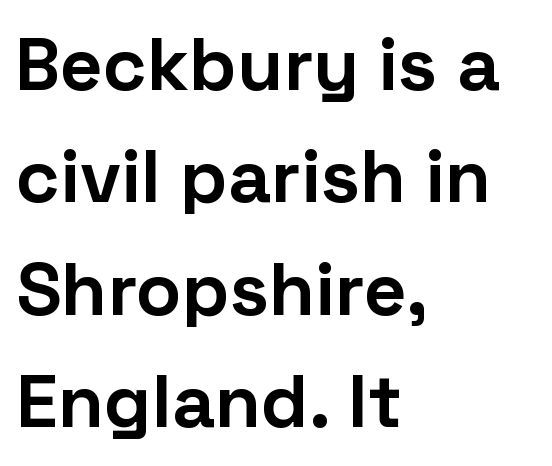
Q: Is the text bold? A: Yes.
Q: Is the text italic (slanted)? A: No, it is upright.
Q: Is the typeface a serif or a sans-serif typeface? A: Sans-serif.
Q: Is the text underlined? A: No.
Q: How is the paragraph aligned? A: Left-aligned.
Q: Is the spacing between letters normal or unusually wide? A: Normal.
Q: Is the spacing between lines tight, normal or loose? A: Normal.
Q: Width (condensed, normal, or wide)? A: Normal.
Q: Stroke contrast? A: Low.
Q: x-height? A: Medium.
Q: Monospaced? A: No.
